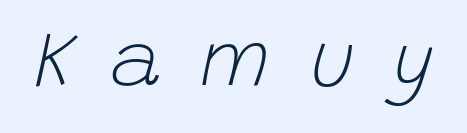
{"italic": "yes", "lean": "right", "slant_degrees": 15, "bold": "no", "weight": "light", "width": "normal", "stroke_contrast": "low", "x_height": "large", "monospaced": "no", "underline": "no", "letter_spacing": "wide", "letter_spacing_em": 0.48, "glyph_px": 78}
